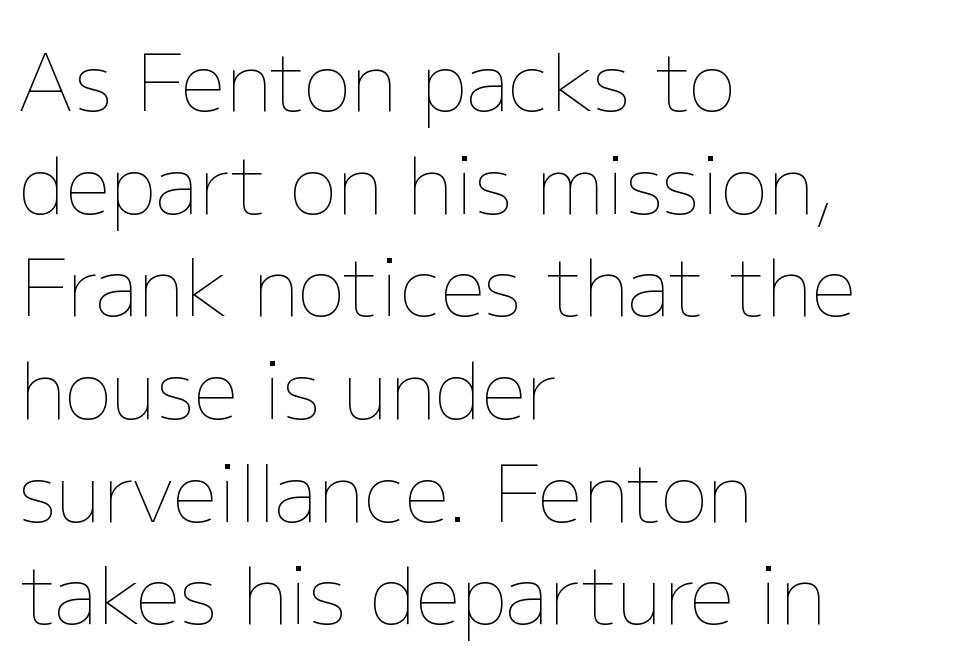
{"italic": "no", "bold": "no", "weight": "thin", "width": "normal", "stroke_contrast": "low", "x_height": "medium", "monospaced": "no", "underline": "no", "align": "left", "line_spacing": "normal", "line_spacing_ratio": 1.3, "letter_spacing": "normal", "letter_spacing_em": 0.0, "glyph_px": 79}
